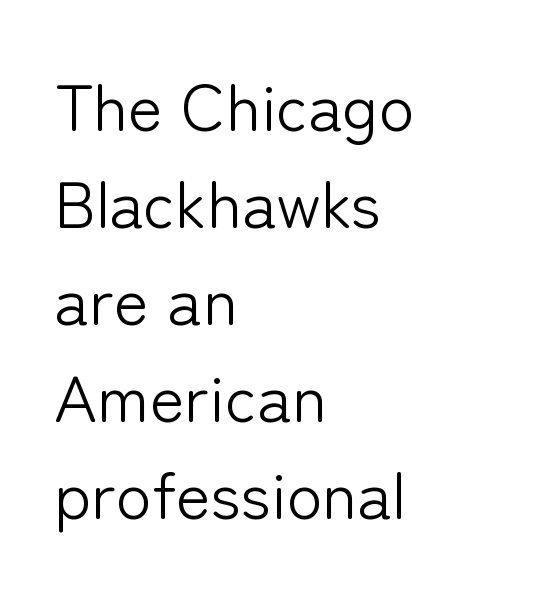
Q: Is the text bold? A: No.
Q: Is the text italic (slanted)? A: No, it is upright.
Q: Is the typeface a serif or a sans-serif typeface? A: Sans-serif.
Q: Is the text underlined? A: No.
Q: How is the paragraph aligned? A: Left-aligned.
Q: Is the spacing between letters normal or unusually wide? A: Normal.
Q: Is the spacing between lines tight, normal or loose? A: Normal.
Q: Width (condensed, normal, or wide)? A: Normal.
Q: Stroke contrast? A: Low.
Q: x-height? A: Medium.
Q: Monospaced? A: No.
